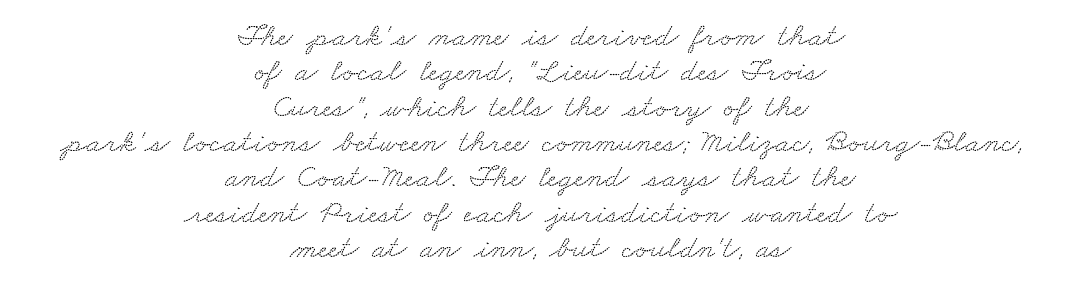
The image shows 33 px wide type; set centered, tight line spacing (1.07x), normal letter spacing, not underlined; low stroke contrast and a small x-height.
